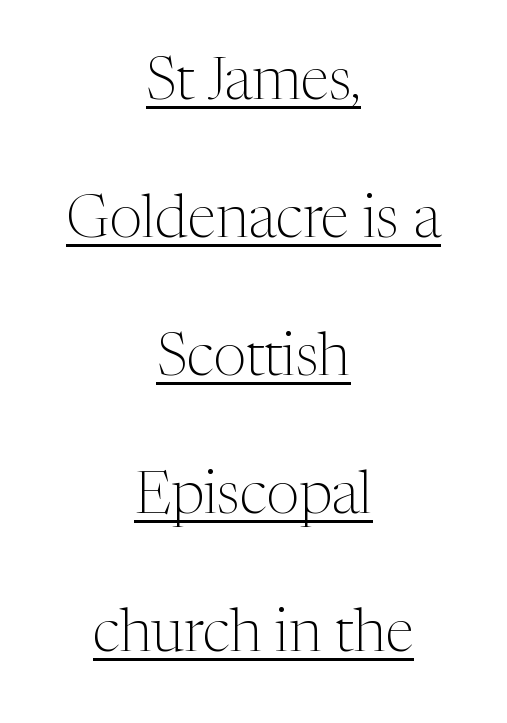
The image shows 59 px light serif type, upright; set centered, loose line spacing (2.34x), normal letter spacing, underlined; medium stroke contrast and a medium x-height.
